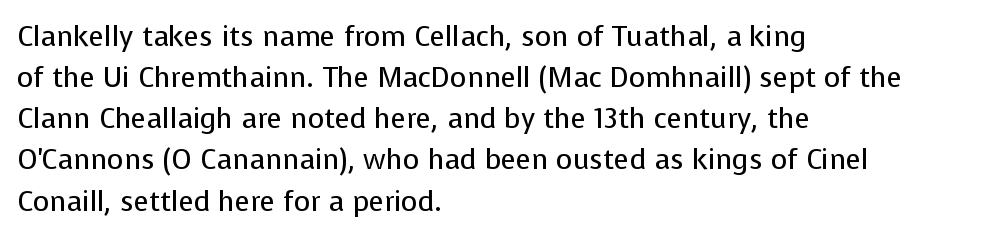
Q: Is the text bold? A: No.
Q: Is the text italic (slanted)? A: No, it is upright.
Q: Is the typeface a serif or a sans-serif typeface? A: Sans-serif.
Q: Is the text underlined? A: No.
Q: How is the paragraph aligned? A: Left-aligned.
Q: Is the spacing between letters normal or unusually wide? A: Normal.
Q: Is the spacing between lines tight, normal or loose? A: Normal.
Q: Width (condensed, normal, or wide)? A: Normal.
Q: Stroke contrast? A: Low.
Q: x-height? A: Medium.
Q: Monospaced? A: No.
